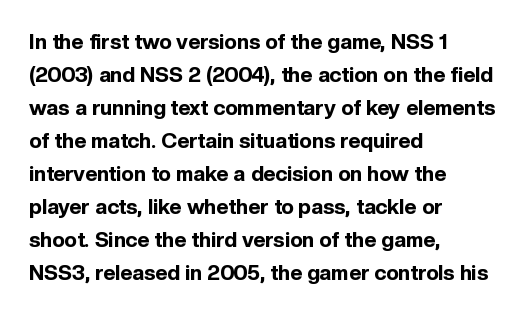
Q: Is the text bold? A: Yes.
Q: Is the text italic (slanted)? A: No, it is upright.
Q: Is the text underlined? A: No.
Q: How is the paragraph aligned? A: Left-aligned.
Q: Is the spacing between letters normal or unusually wide? A: Normal.
Q: Is the spacing between lines tight, normal or loose? A: Normal.
